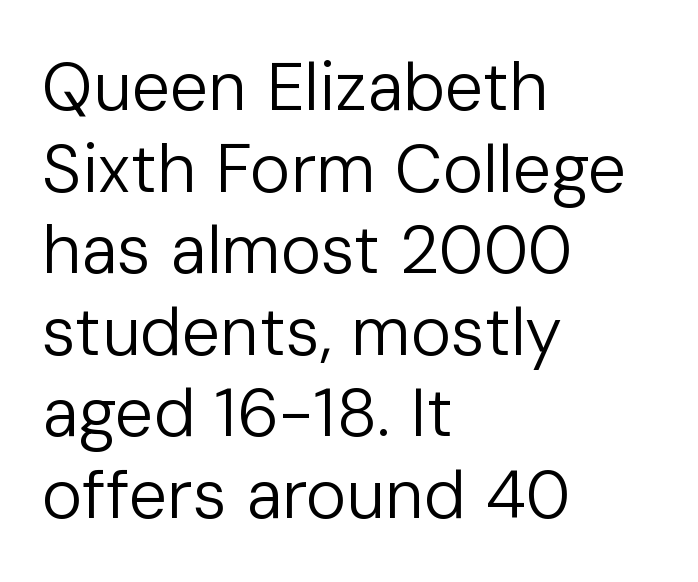
Q: Is the text bold? A: No.
Q: Is the text italic (slanted)? A: No, it is upright.
Q: Is the typeface a serif or a sans-serif typeface? A: Sans-serif.
Q: Is the text underlined? A: No.
Q: How is the paragraph aligned? A: Left-aligned.
Q: Is the spacing between letters normal or unusually wide? A: Normal.
Q: Width (condensed, normal, or wide)? A: Normal.
Q: Stroke contrast? A: Low.
Q: x-height? A: Medium.
Q: Monospaced? A: No.
